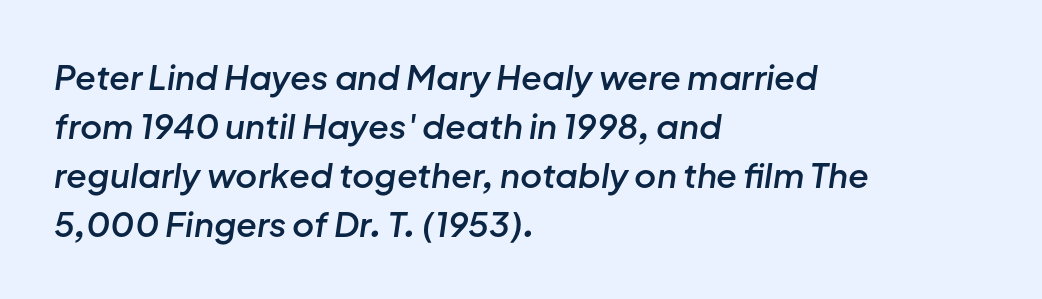
The image shows 34 px semibold type, italic (leaning right); set left-aligned, normal line spacing (1.44x), normal letter spacing, not underlined; low stroke contrast and a medium x-height.
